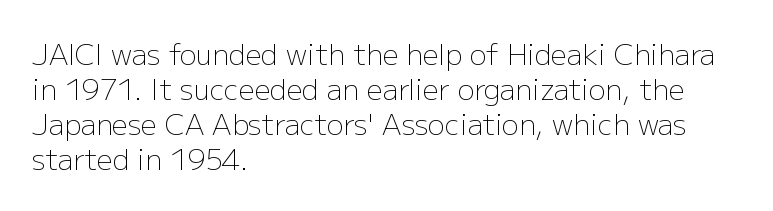
The image shows 28 px light sans-serif type, upright; set left-aligned, normal line spacing (1.25x), normal letter spacing, not underlined; low stroke contrast and a medium x-height.
